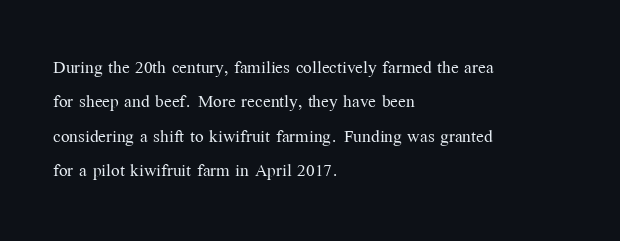
The image shows 23 px text type, upright; set left-aligned, normal line spacing (1.5x), normal letter spacing, not underlined.
